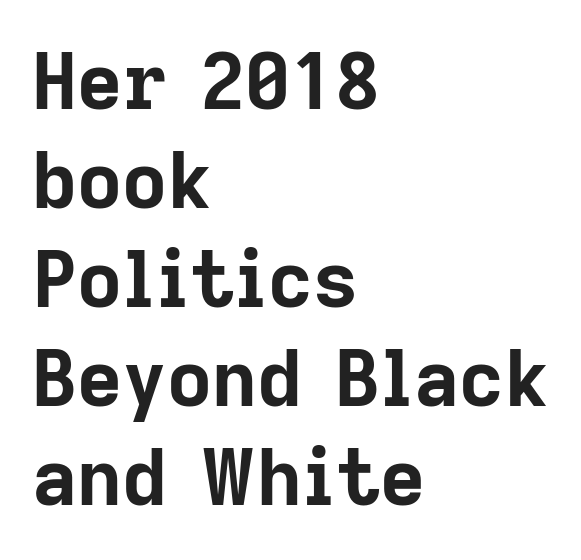
The space beneath each line is pristine and unruled. The face used here is proportionally spaced, like ordinary book or web type. Layout note: lines flush left. The sample has been set heavy, in full bold. The typeface chosen for these lines omits serifs. Leading matches the norm, producing a regular column.
